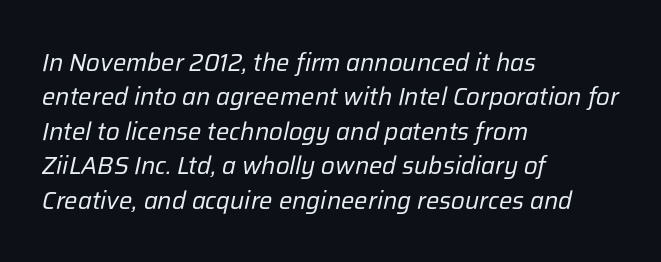
Q: Is the text bold? A: No.
Q: Is the text italic (slanted)? A: Yes, it leans right by about 12 degrees.
Q: Is the text underlined? A: No.
Q: How is the paragraph aligned? A: Left-aligned.
Q: Is the spacing between letters normal or unusually wide? A: Normal.
Q: Is the spacing between lines tight, normal or loose? A: Normal.
